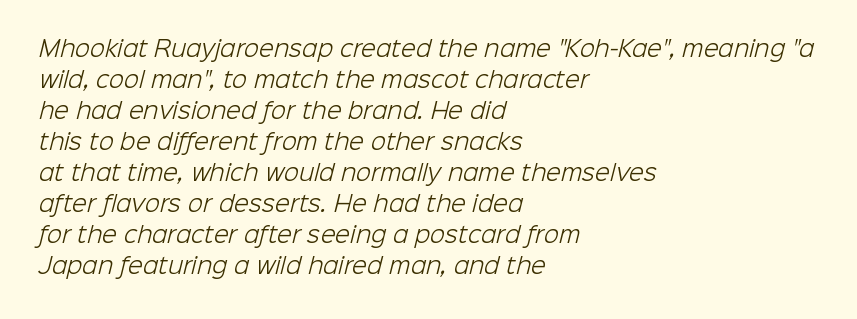
The image shows 22 px text type; set left-aligned, normal line spacing (1.41x), normal letter spacing, not underlined.
